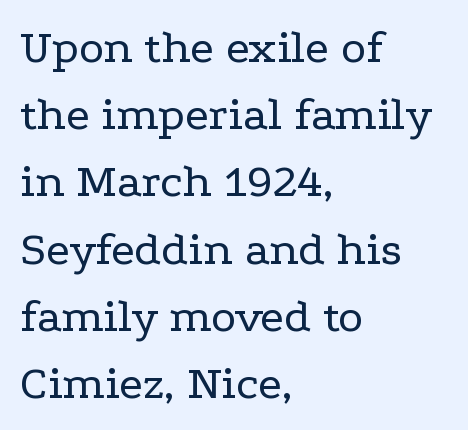
Q: Is the text bold? A: No.
Q: Is the text italic (slanted)? A: No, it is upright.
Q: Is the typeface a serif or a sans-serif typeface? A: Serif.
Q: Is the text underlined? A: No.
Q: How is the paragraph aligned? A: Left-aligned.
Q: Is the spacing between letters normal or unusually wide? A: Normal.
Q: Is the spacing between lines tight, normal or loose? A: Normal.
Q: Width (condensed, normal, or wide)? A: Wide.
Q: Stroke contrast? A: Low.
Q: x-height? A: Medium.
Q: Monospaced? A: No.
